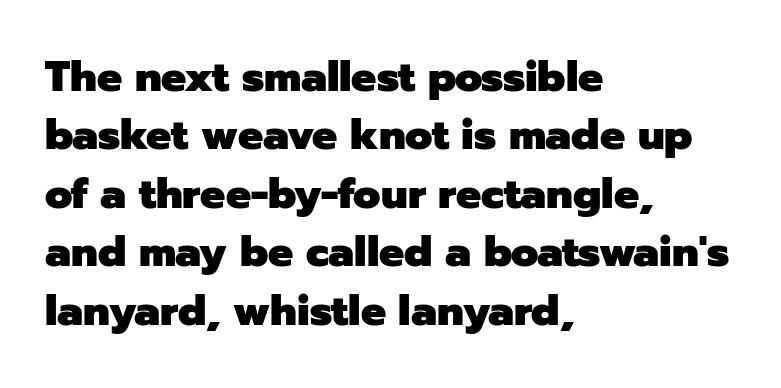
{"serif": "no", "italic": "no", "bold": "yes", "weight": "heavy", "width": "normal", "stroke_contrast": "low", "x_height": "medium", "monospaced": "no", "underline": "no", "align": "left", "line_spacing": "normal", "line_spacing_ratio": 1.39, "letter_spacing": "normal", "letter_spacing_em": 0.0, "glyph_px": 42}
